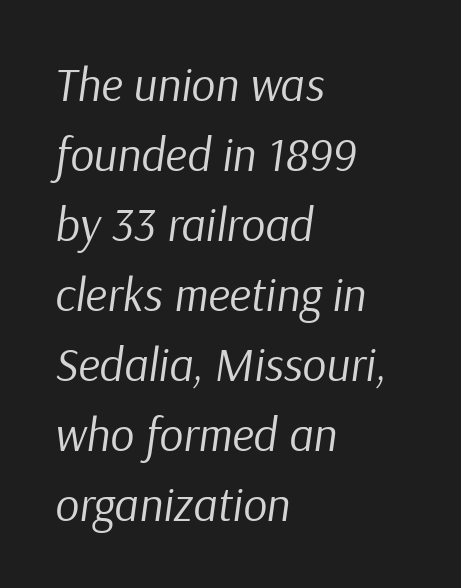
Q: Is the text bold? A: No.
Q: Is the text italic (slanted)? A: Yes, it leans right by about 9 degrees.
Q: Is the text underlined? A: No.
Q: How is the paragraph aligned? A: Left-aligned.
Q: Is the spacing between letters normal or unusually wide? A: Normal.
Q: Is the spacing between lines tight, normal or loose? A: Normal.
Q: Width (condensed, normal, or wide)? A: Normal.
Q: Stroke contrast? A: Low.
Q: x-height? A: Medium.
Q: Monospaced? A: No.
